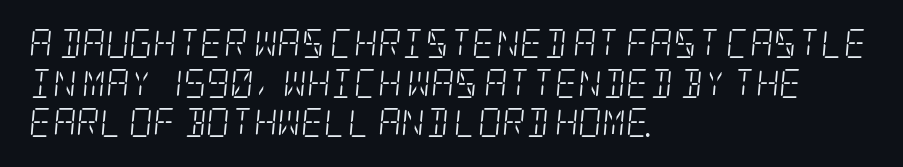
The image shows 29 px light, condensed serif type, italic (leaning right); set left-aligned, normal line spacing (1.37x), normal letter spacing, not underlined; low stroke contrast and a large x-height.
